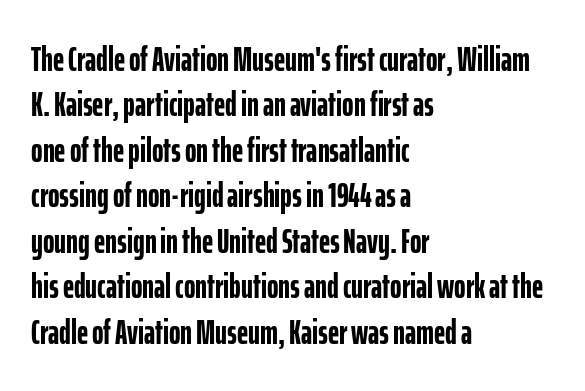
Summary of weight: heavy, a full bold. The font's upright variant was chosen for this text. The gap between lines stays unmarked. If you drew a ruler down the left edge, every line would touch it.
